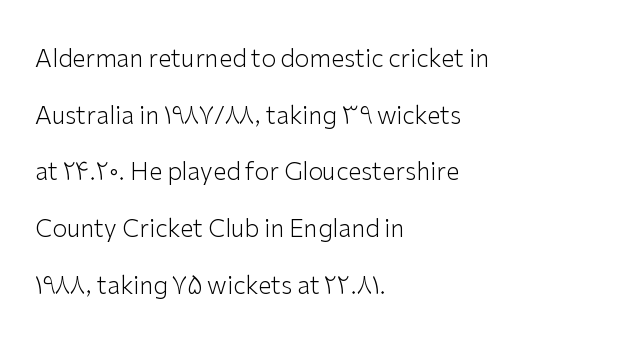
{"italic": "no", "bold": "no", "underline": "no", "align": "left", "line_spacing": "loose", "line_spacing_ratio": 2.36, "letter_spacing": "normal", "letter_spacing_em": 0.0, "glyph_px": 24}
